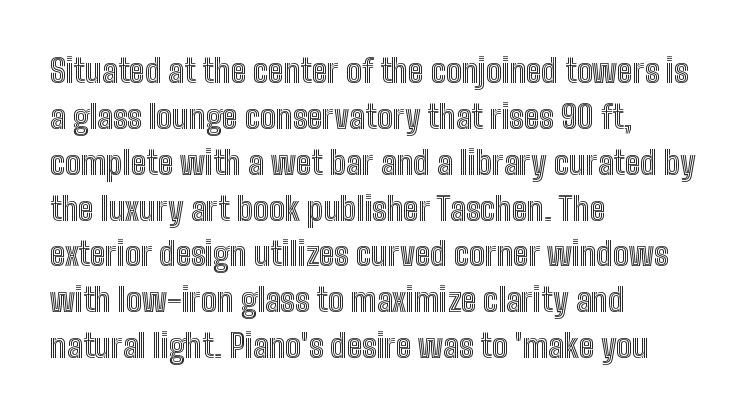
The image shows 33 px condensed type, upright; set left-aligned, normal line spacing (1.39x), normal letter spacing, not underlined; a medium x-height.
